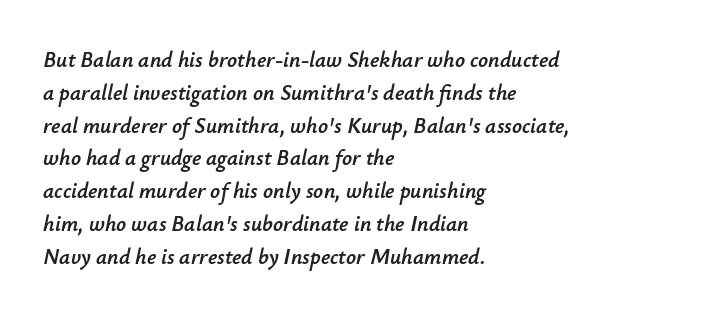
Q: Is the text italic (slanted)? A: Yes, it leans right by about 12 degrees.
Q: Is the text underlined? A: No.
Q: How is the paragraph aligned? A: Left-aligned.
Q: Is the spacing between letters normal or unusually wide? A: Normal.
Q: Is the spacing between lines tight, normal or loose? A: Normal.
